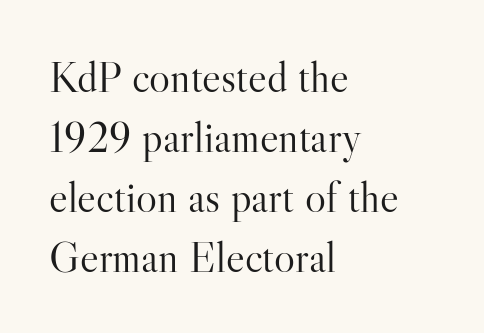
The image shows 44 px light serif type, upright; set left-aligned, normal line spacing (1.36x), normal letter spacing, not underlined; high stroke contrast and a small x-height.
